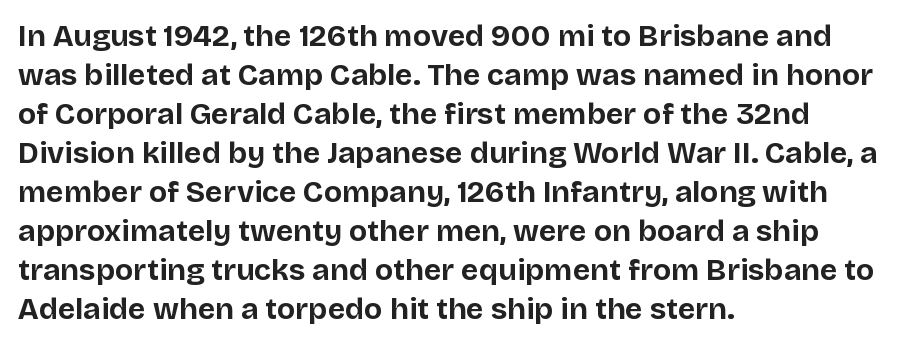
Q: Is the text bold? A: Yes.
Q: Is the text italic (slanted)? A: No, it is upright.
Q: Is the typeface a serif or a sans-serif typeface? A: Sans-serif.
Q: Is the text underlined? A: No.
Q: How is the paragraph aligned? A: Left-aligned.
Q: Is the spacing between letters normal or unusually wide? A: Normal.
Q: Is the spacing between lines tight, normal or loose? A: Normal.
Q: Width (condensed, normal, or wide)? A: Normal.
Q: Stroke contrast? A: Low.
Q: x-height? A: Large.
Q: Monospaced? A: No.
